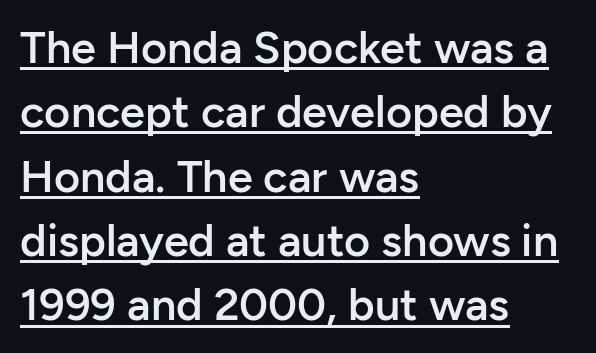
{"serif": "no", "italic": "no", "bold": "semi", "weight": "semibold", "width": "normal", "stroke_contrast": "low", "x_height": "medium", "monospaced": "no", "underline": "yes", "align": "left", "line_spacing": "normal", "line_spacing_ratio": 1.43, "letter_spacing": "normal", "letter_spacing_em": 0.0, "glyph_px": 45}
